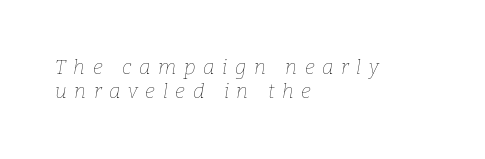
{"italic": "yes", "lean": "right", "slant_degrees": 9, "bold": "no", "underline": "no", "align": "left", "line_spacing_ratio": 1.19, "letter_spacing": "wide", "letter_spacing_em": 0.38, "glyph_px": 20}
